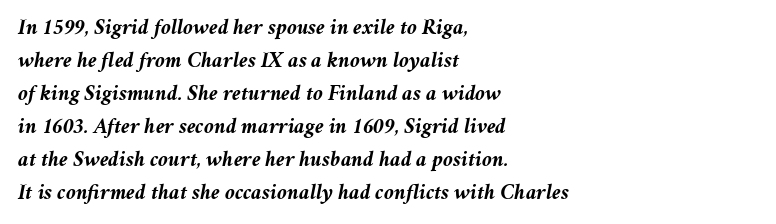
The image shows 22 px bold type, italic (leaning right); set left-aligned, normal line spacing (1.5x), normal letter spacing, not underlined.
